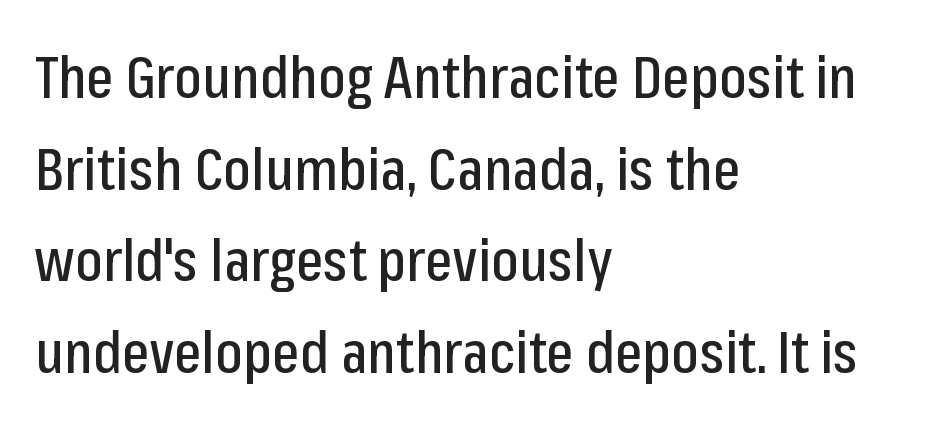
The image shows 58 px condensed sans-serif type, upright; set left-aligned, normal line spacing (1.58x), normal letter spacing, not underlined; low stroke contrast and a medium x-height.
